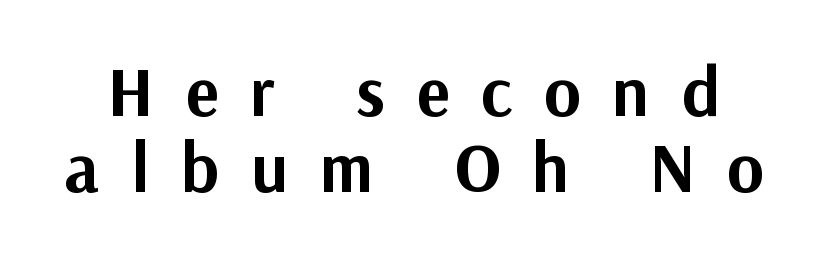
This sample uses a sans-serif face. The space beneath each line is pristine and unruled. Bold? Absolutely — the strokes are thick and heavy. The typography opts for an upright posture over an oblique one. This block would grow much taller if given ordinary leading; it's compressed now.
